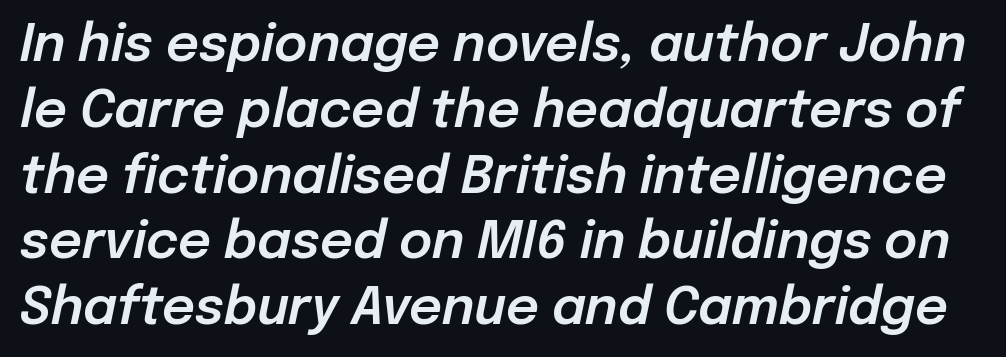
The image shows 51 px text type, italic (leaning right); set normal line spacing (1.29x), normal letter spacing, not underlined; low stroke contrast and a medium x-height.
